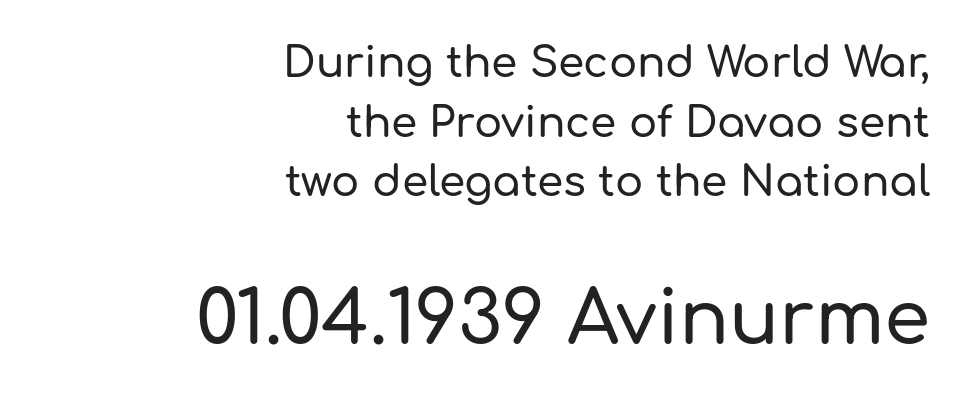
The image shows 74 px sans-serif type, upright; set right-aligned, normal line spacing (1.42x), normal letter spacing, not underlined; the second (bottom) block is 1.76x larger; low stroke contrast and a medium x-height.
